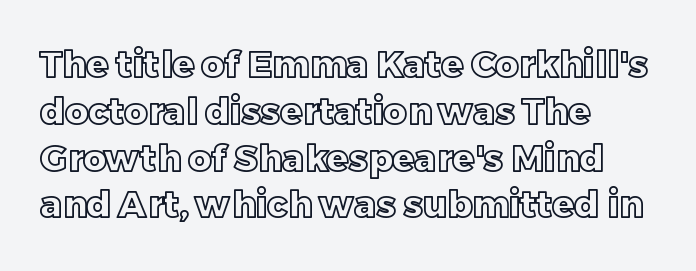
{"italic": "no", "width": "normal", "x_height": "large", "monospaced": "no", "underline": "no", "align": "left", "line_spacing": "normal", "line_spacing_ratio": 1.3, "letter_spacing": "normal", "letter_spacing_em": 0.0, "glyph_px": 36}
